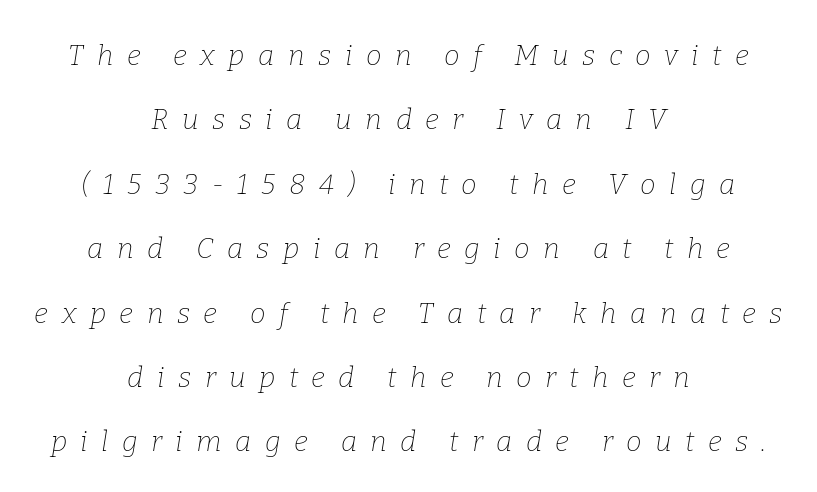
The image shows 28 px thin serif type, italic (leaning right); set centered, loose line spacing (2.3x), unusually wide letter spacing (+0.48 em), not underlined; low stroke contrast and a medium x-height.
